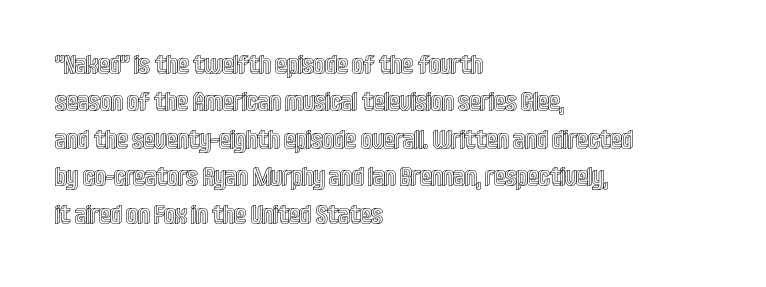
The image shows 26 px text type, upright; set left-aligned, normal line spacing (1.44x), normal letter spacing, not underlined.
